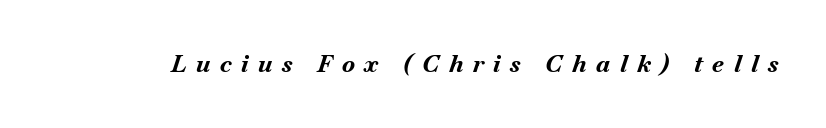
Q: Is the text bold? A: Yes.
Q: Is the text italic (slanted)? A: Yes, it leans right by about 18 degrees.
Q: Is the text underlined? A: No.
Q: Is the spacing between letters normal or unusually wide? A: Unusually wide.
